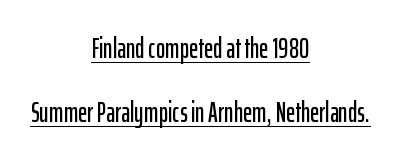
The image shows 28 px condensed sans-serif type, upright; set centered, loose line spacing (2.29x), normal letter spacing, underlined; low stroke contrast and a medium x-height.
